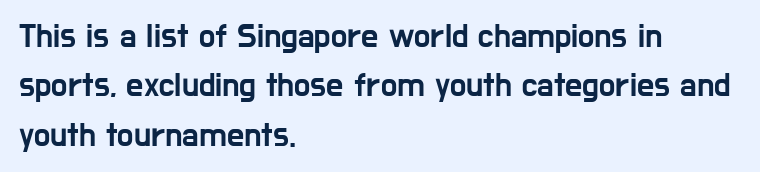
{"serif": "no", "italic": "no", "width": "condensed", "stroke_contrast": "low", "x_height": "medium", "monospaced": "no", "underline": "no", "align": "left", "line_spacing": "normal", "line_spacing_ratio": 1.45, "letter_spacing": "normal", "letter_spacing_em": 0.0, "glyph_px": 34}
